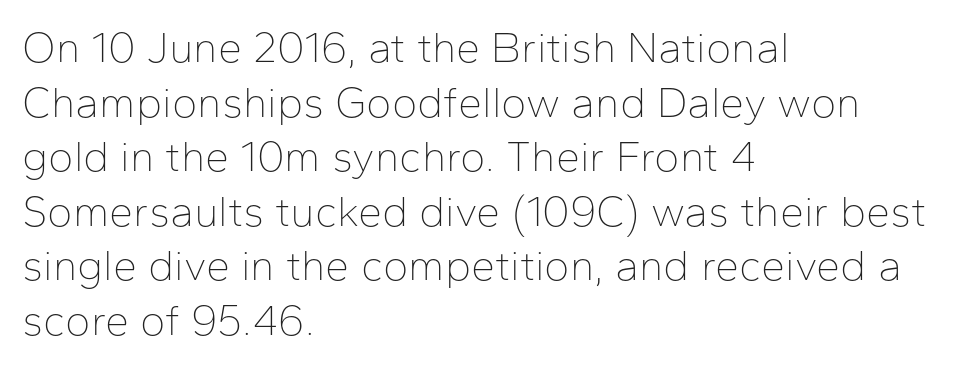
The passage shown is typed in a proportional face where columns would drift. The space beneath each line is pristine and unruled. The gaps between neighbouring characters are ordinary and unremarkable. Stroke mass is kept to a normal reading level or below. One-word summary of the alignment: left.
